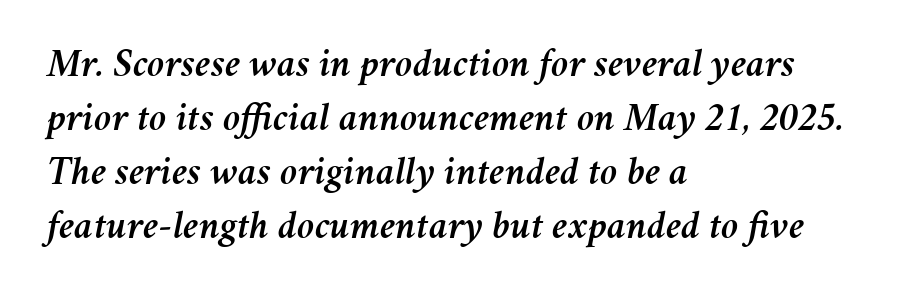
{"italic": "yes", "lean": "right", "slant_degrees": 11, "width": "normal", "stroke_contrast": "medium", "x_height": "medium", "monospaced": "no", "underline": "no", "align": "left", "line_spacing": "normal", "line_spacing_ratio": 1.35, "letter_spacing": "normal", "letter_spacing_em": 0.0, "glyph_px": 40}
